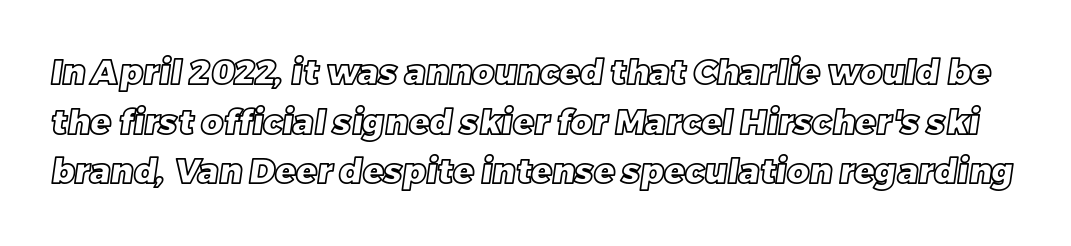
Anything drawn beneath the words? Only blank space. What's the leading like? Ordinary, nothing unusual. The horizontal fit of the characters is conventional and even. Each letter keeps its own natural width here, so spacing adapts to shape.
